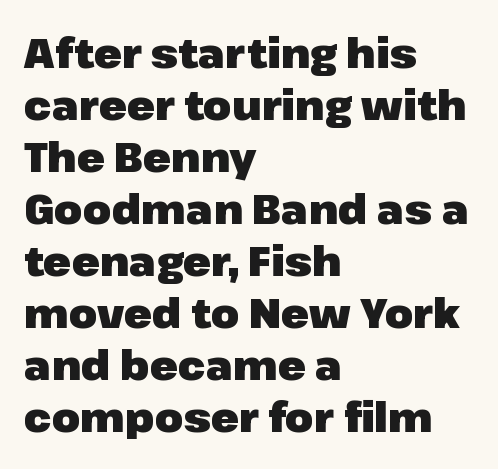
Q: Is the text bold? A: Yes.
Q: Is the text italic (slanted)? A: No, it is upright.
Q: Is the typeface a serif or a sans-serif typeface? A: Sans-serif.
Q: Is the text underlined? A: No.
Q: How is the paragraph aligned? A: Left-aligned.
Q: Is the spacing between letters normal or unusually wide? A: Normal.
Q: Is the spacing between lines tight, normal or loose? A: Normal.
Q: Width (condensed, normal, or wide)? A: Normal.
Q: Stroke contrast? A: Low.
Q: x-height? A: Medium.
Q: Monospaced? A: No.
